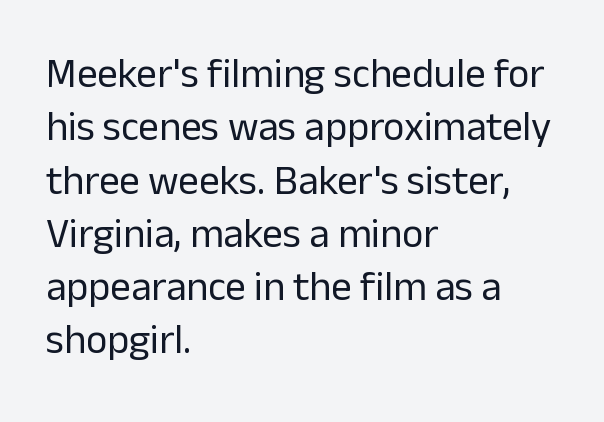
{"serif": "no", "italic": "no", "bold": "no", "weight": "regular", "width": "normal", "stroke_contrast": "low", "x_height": "medium", "monospaced": "no", "underline": "no", "align": "left", "line_spacing": "normal", "line_spacing_ratio": 1.3, "letter_spacing": "normal", "letter_spacing_em": 0.0, "glyph_px": 41}
